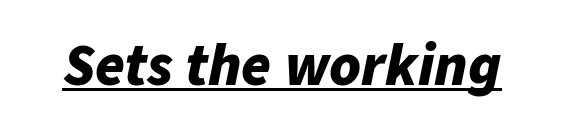
{"italic": "yes", "lean": "right", "slant_degrees": 11, "bold": "yes", "weight": "bold", "width": "normal", "stroke_contrast": "low", "x_height": "medium", "monospaced": "no", "underline": "yes", "letter_spacing": "normal", "letter_spacing_em": 0.0, "glyph_px": 60}
